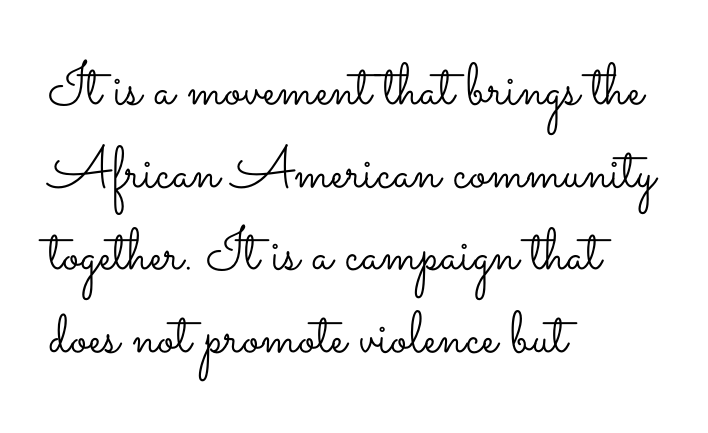
Beneath every word, the page is bare. Each line starts at the same left margin while the right side varies. A typesetter would call this proportional, since set widths differ per character. Inter-character spacing is left at the font's built-in metrics. These glyphs show unthickened strokes, regular width or finer.
